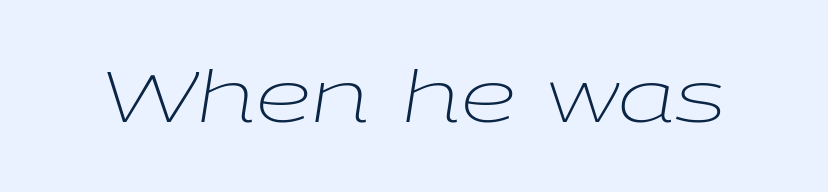
{"italic": "yes", "lean": "right", "slant_degrees": 9, "bold": "no", "weight": "light", "width": "wide", "stroke_contrast": "low", "x_height": "medium", "monospaced": "no", "underline": "no", "letter_spacing": "normal", "letter_spacing_em": 0.0, "glyph_px": 71}
